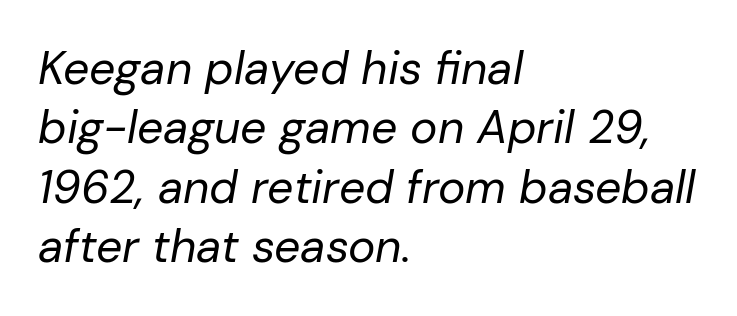
Q: Is the text bold? A: No.
Q: Is the text italic (slanted)? A: Yes, it leans right by about 10 degrees.
Q: Is the text underlined? A: No.
Q: How is the paragraph aligned? A: Left-aligned.
Q: Is the spacing between letters normal or unusually wide? A: Normal.
Q: Is the spacing between lines tight, normal or loose? A: Normal.
Q: Width (condensed, normal, or wide)? A: Normal.
Q: Stroke contrast? A: Low.
Q: x-height? A: Medium.
Q: Monospaced? A: No.
